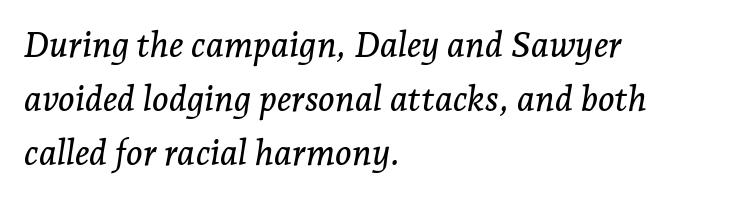
The rendering uses a moderate line-height, typical for paragraphs. This sample uses a serif face. A typesetter would mark this as italic. Does extra space separate the letters? No, they use regular spacing.
